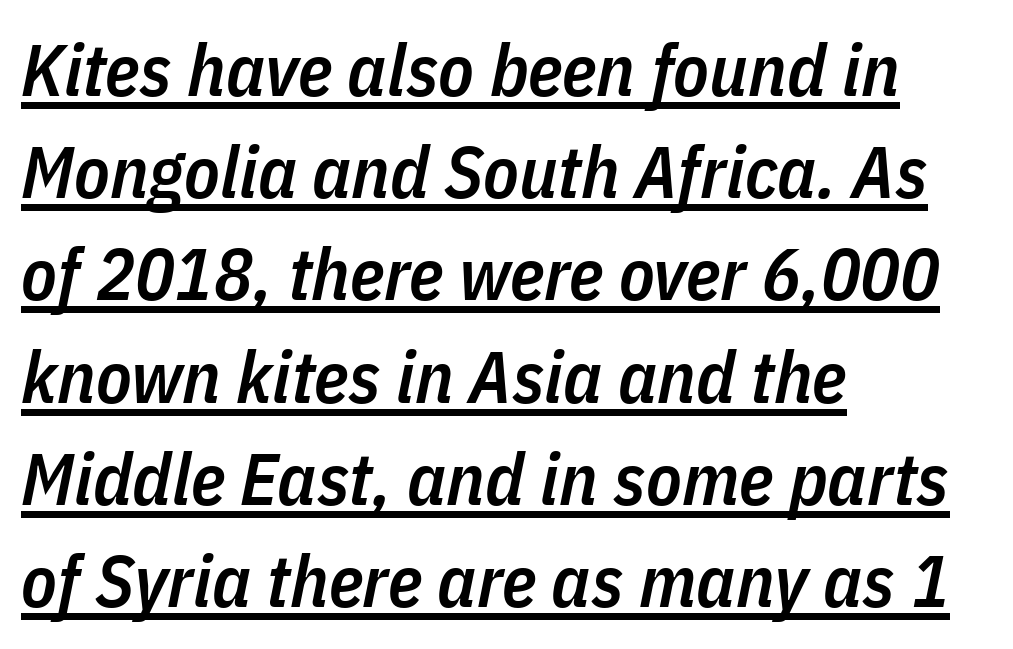
The rendered words wear a rule along their underside. Horizontal alignment here is leftward, the default for most running prose. The rendering uses a moderate line-height, typical for paragraphs. The rendering uses natural spacing where letterforms have individual widths.
